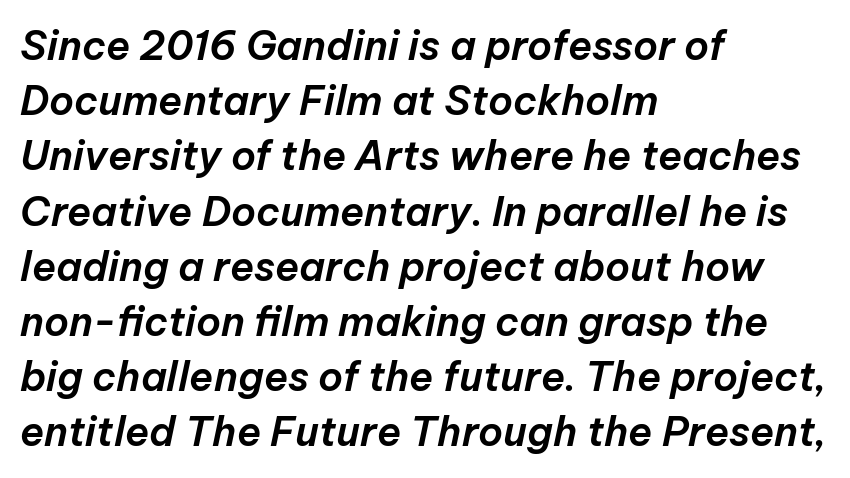
The image shows 40 px text type, italic (leaning right); set left-aligned, normal line spacing (1.38x), normal letter spacing, not underlined; low stroke contrast and a medium x-height.
